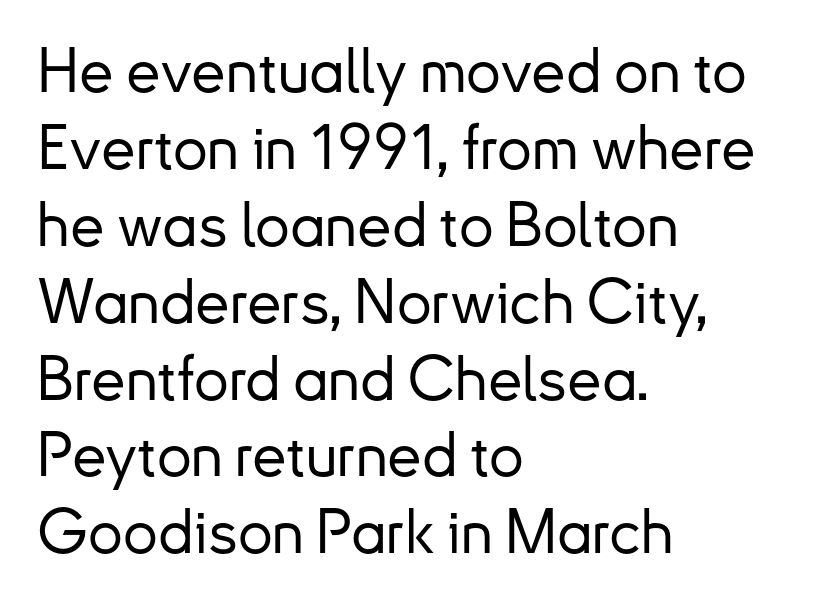
Teacher's note: observe the even left margin — that is flush-left alignment. The type family on display is of the sans-serif kind. The typography opts for an upright posture over an oblique one. The strip under each line holds only bare page. Observe the ordinary spacing: letters are neighbours, not strangers. A typesetter would call this proportional, since set widths differ per character.
